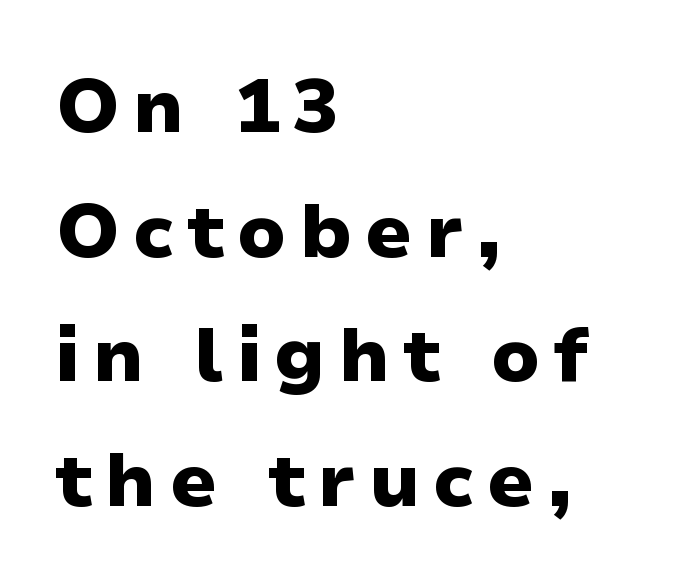
The typography opts for an upright posture over an oblique one. Leading matches the norm, producing a regular column. The setting favours the left margin, as ordinary paragraphs usually do. Grotesque or geometric, the face here clearly has no serifs. Every letter is thick-stroked: bold, no question. A typesetter would call this proportional, since set widths differ per character.
